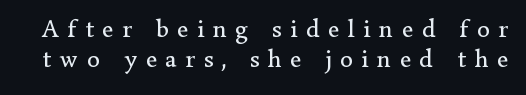
Beneath every word, the page is bare. Display-style spreading of the glyphs; the letterfit is very open. Compared with a typical body face, this is equally light or lighter still. Notice how the stems are strictly vertical — no italics here.
